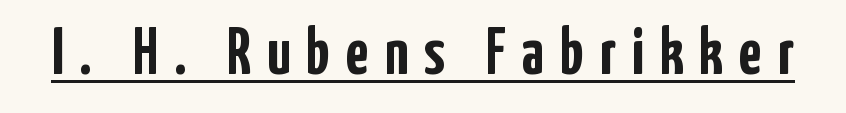
Q: Is the text bold? A: Yes.
Q: Is the text italic (slanted)? A: No, it is upright.
Q: Is the typeface a serif or a sans-serif typeface? A: Sans-serif.
Q: Is the text underlined? A: Yes.
Q: Is the spacing between letters normal or unusually wide? A: Unusually wide.
Q: Width (condensed, normal, or wide)? A: Condensed.
Q: Stroke contrast? A: Low.
Q: x-height? A: Medium.
Q: Monospaced? A: No.
